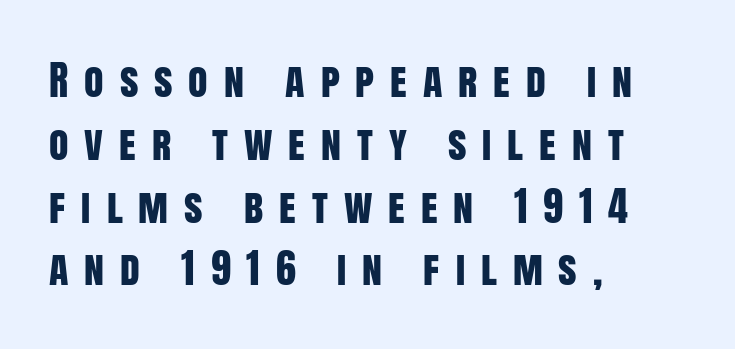
Q: Is the text italic (slanted)? A: No, it is upright.
Q: Is the typeface a serif or a sans-serif typeface? A: Sans-serif.
Q: Is the text underlined? A: No.
Q: How is the paragraph aligned? A: Left-aligned.
Q: Is the spacing between letters normal or unusually wide? A: Unusually wide.
Q: Is the spacing between lines tight, normal or loose? A: Normal.
Q: Width (condensed, normal, or wide)? A: Condensed.
Q: Stroke contrast? A: Low.
Q: x-height? A: Large.
Q: Monospaced? A: No.
